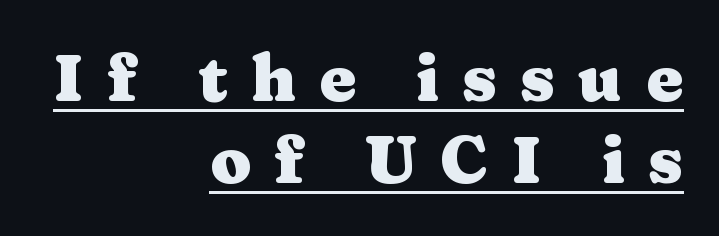
{"serif": "yes", "italic": "no", "bold": "yes", "weight": "heavy", "width": "wide", "stroke_contrast": "medium", "x_height": "medium", "monospaced": "no", "underline": "yes", "align": "right", "line_spacing_ratio": 1.24, "letter_spacing": "wide", "letter_spacing_em": 0.35, "glyph_px": 66}
